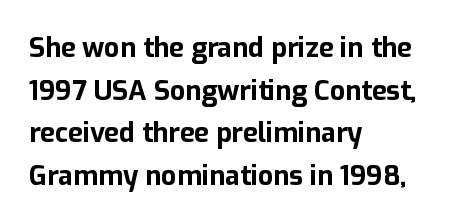
The image shows 27 px bold type, upright; set left-aligned, normal line spacing (1.58x), normal letter spacing, not underlined.
